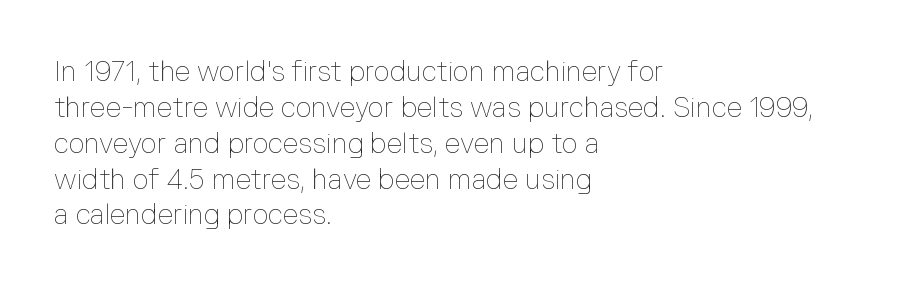
{"italic": "no", "bold": "no", "weight": "thin", "width": "normal", "stroke_contrast": "low", "x_height": "medium", "monospaced": "no", "underline": "no", "align": "left", "line_spacing": "normal", "line_spacing_ratio": 1.28, "letter_spacing": "normal", "letter_spacing_em": 0.0, "glyph_px": 28}
